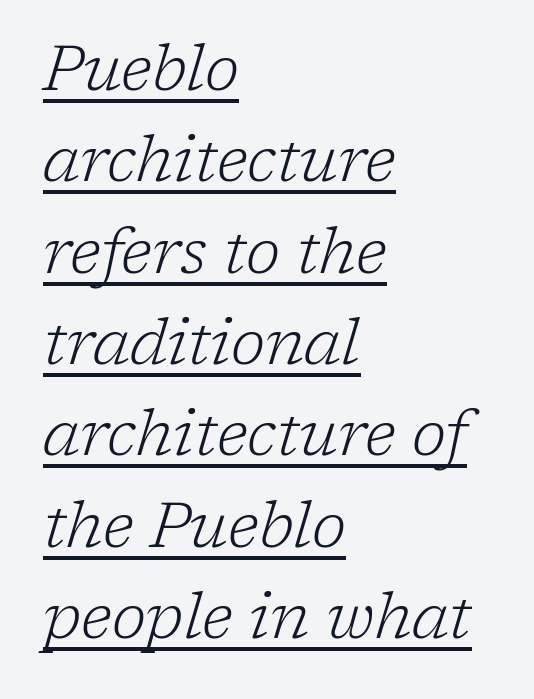
Each letter keeps its own natural width here, so spacing adapts to shape. What's the leading like? Ordinary, nothing unusual. Standard letterfit; no display-style spreading of the glyphs. Yep, that's italic — everything's leaning. The text block is weighted toward the left margin, trailing off unevenly rightward. In designer terms, the underline attribute is active on this setting.
